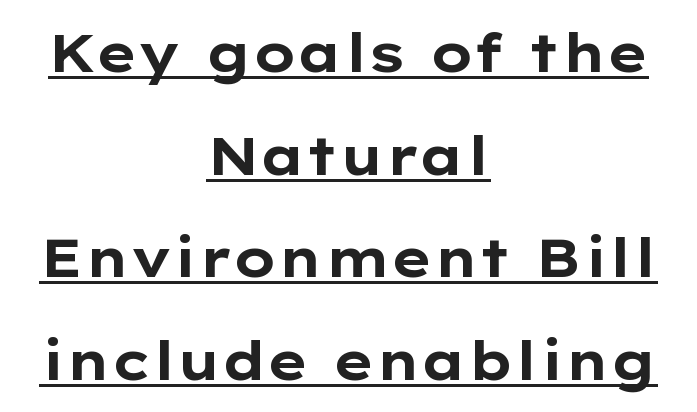
The rendering uses natural spacing where letterforms have individual widths. Each line is balanced around a shared central axis. The glyphs in this specimen are sans serif. The rendering keeps characters at their native spacing.
